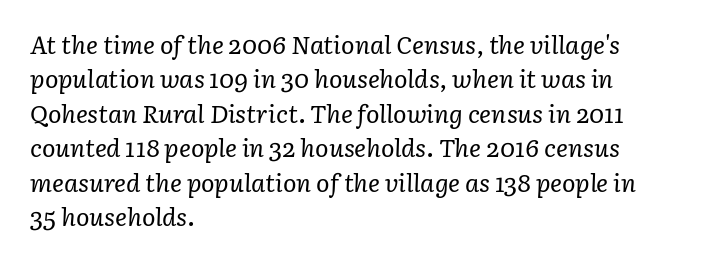
Q: Is the text bold? A: No.
Q: Is the text italic (slanted)? A: Yes, it leans right by about 3 degrees.
Q: Is the text underlined? A: No.
Q: How is the paragraph aligned? A: Left-aligned.
Q: Is the spacing between letters normal or unusually wide? A: Normal.
Q: Is the spacing between lines tight, normal or loose? A: Normal.
